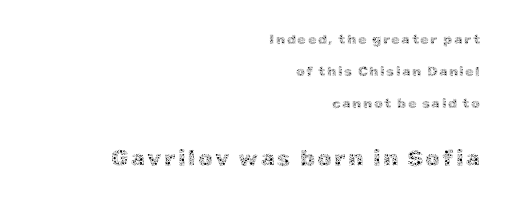
{"italic": "no", "bold": "no", "underline": "no", "align": "right", "line_spacing": "loose", "line_spacing_ratio": 2.28, "larger_block": "second", "size_ratio": 1.64, "glyph_px": 23}
